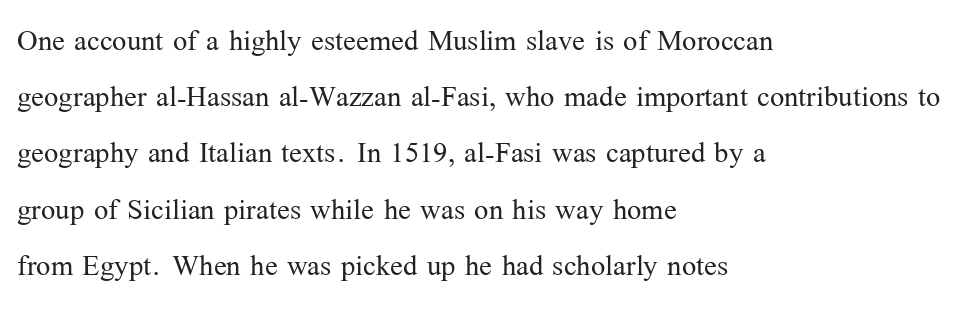
Examine the stroke ends and you'll spot serifs. Left-aligned paragraph, ragged on the right. Honestly, the row spacing looks completely unremarkable. Note the varied advance widths — an 'i' is clearly narrower than an 'm'. Nothing unusual about the tracking: characters are spaced as the font intends. Heaviness? Minimal to ordinary, like unemphasized prose.
